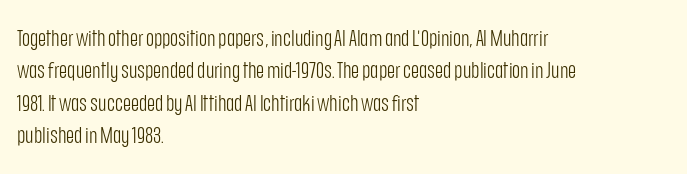
The image shows 22 px text type, upright; set left-aligned, normal line spacing (1.47x), normal letter spacing, not underlined.
